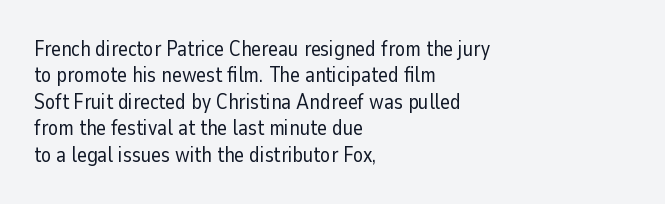
{"italic": "no", "bold": "no", "underline": "no", "align": "left", "line_spacing": "normal", "line_spacing_ratio": 1.26, "letter_spacing": "normal", "letter_spacing_em": 0.0, "glyph_px": 21}
